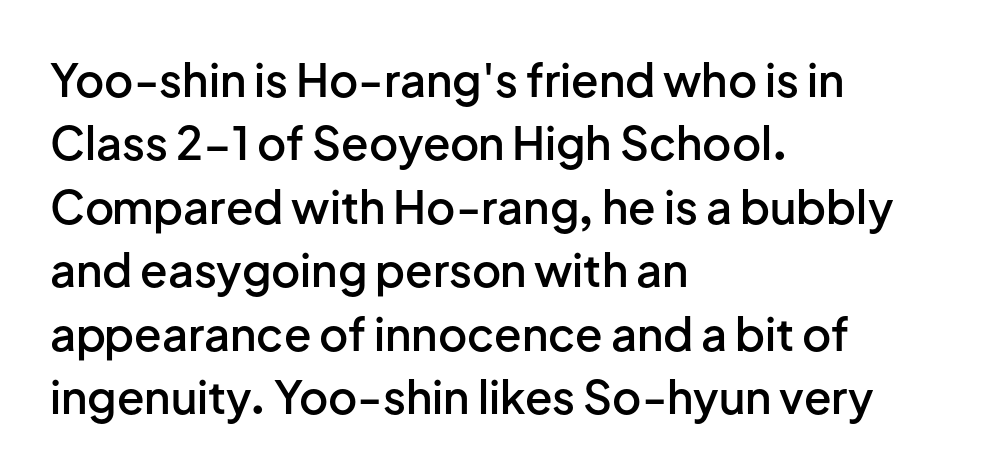
The image shows 45 px semibold sans-serif type, upright; set left-aligned, normal line spacing (1.41x), normal letter spacing, not underlined; low stroke contrast and a medium x-height.
